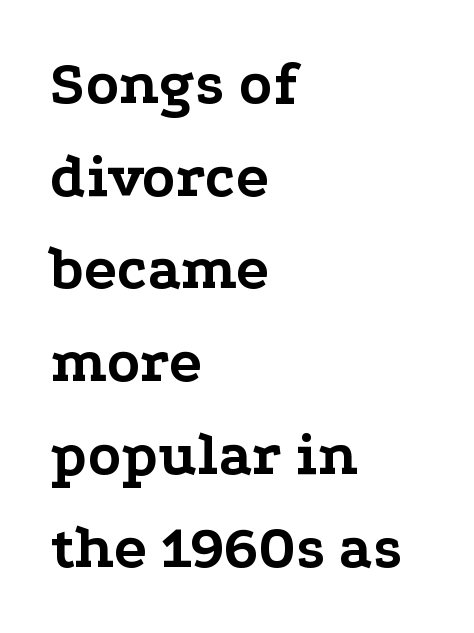
Q: Is the text bold? A: Yes.
Q: Is the text italic (slanted)? A: No, it is upright.
Q: Is the typeface a serif or a sans-serif typeface? A: Serif.
Q: Is the text underlined? A: No.
Q: How is the paragraph aligned? A: Left-aligned.
Q: Is the spacing between letters normal or unusually wide? A: Normal.
Q: Is the spacing between lines tight, normal or loose? A: Normal.
Q: Width (condensed, normal, or wide)? A: Wide.
Q: Stroke contrast? A: Low.
Q: x-height? A: Medium.
Q: Monospaced? A: No.
